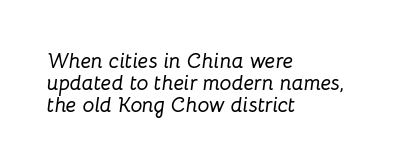
{"italic": "yes", "lean": "right", "slant_degrees": 8, "underline": "no", "align": "left", "line_spacing": "tight", "line_spacing_ratio": 1.04, "letter_spacing": "normal", "letter_spacing_em": 0.0, "glyph_px": 21}
